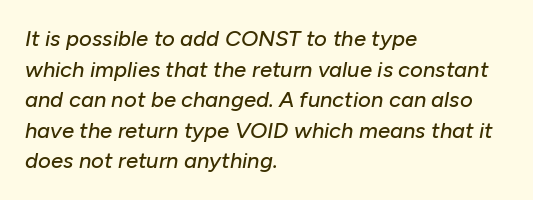
Q: Is the text italic (slanted)? A: Yes, it leans right by about 10 degrees.
Q: Is the text underlined? A: No.
Q: How is the paragraph aligned? A: Left-aligned.
Q: Is the spacing between letters normal or unusually wide? A: Normal.
Q: Is the spacing between lines tight, normal or loose? A: Normal.
